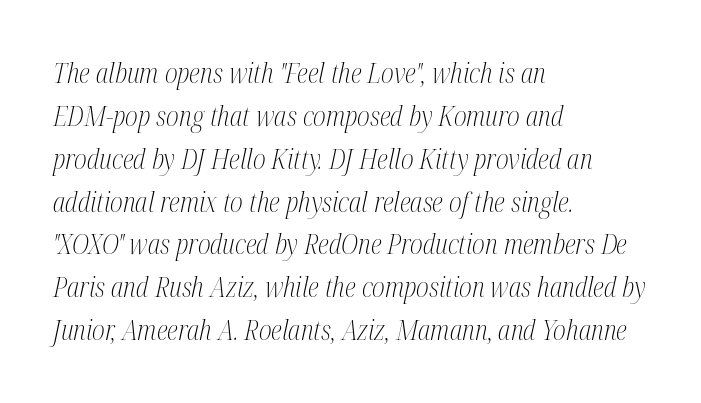
{"serif": "yes", "italic": "yes", "lean": "right", "slant_degrees": 12, "bold": "no", "weight": "light", "width": "condensed", "stroke_contrast": "medium", "x_height": "medium", "monospaced": "no", "underline": "no", "align": "left", "line_spacing": "normal", "line_spacing_ratio": 1.53, "letter_spacing": "normal", "letter_spacing_em": 0.0, "glyph_px": 28}
